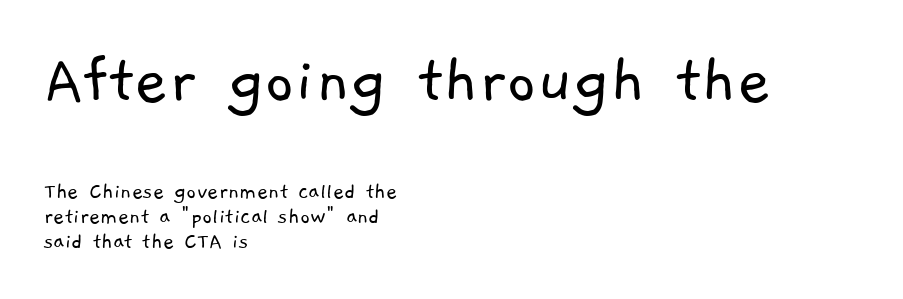
Compare the two chunks: the upper has the greater cap height. What's the leading like? Squeezed, with rows nearly overlapping. The strip under each line holds only bare page. Nothing sits at the stroke ends, so this counts as sans-serif. The typeface has the unassuming heft of standard copy or less.
